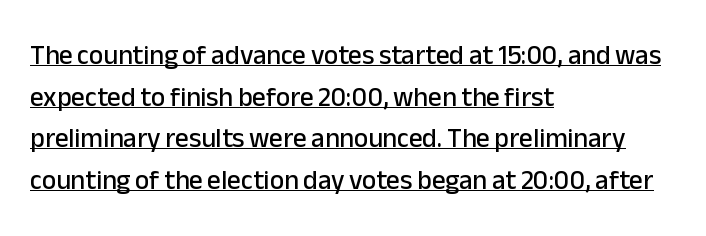
{"italic": "no", "underline": "yes", "align": "left", "line_spacing": "normal", "line_spacing_ratio": 1.54, "letter_spacing": "normal", "letter_spacing_em": 0.0, "glyph_px": 27}
